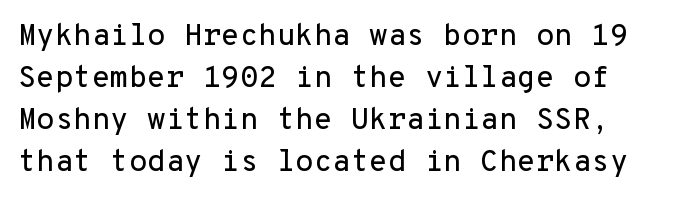
{"serif": "no", "italic": "no", "width": "normal", "stroke_contrast": "low", "x_height": "medium", "monospaced": "yes", "underline": "no", "line_spacing": "normal", "line_spacing_ratio": 1.4, "letter_spacing": "normal", "letter_spacing_em": 0.0, "glyph_px": 30}
